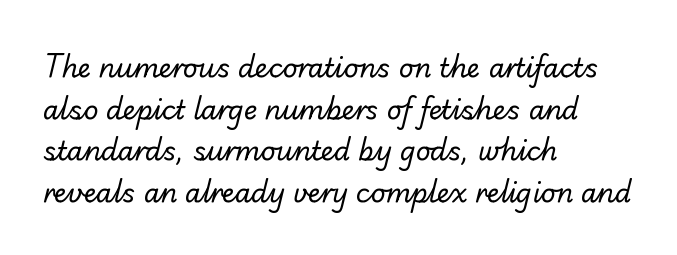
Type without underlining. Casual observation: everything's shoved over to the left. On a weight scale, this lands at 450 or below. These lines sit exactly where default settings would place them. The horizontal fit of the characters is conventional and even.
